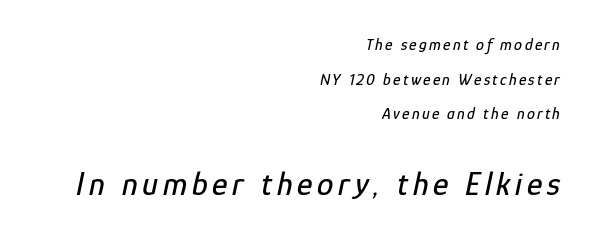
Q: Is the text italic (slanted)? A: Yes, it leans right by about 12 degrees.
Q: Is the text underlined? A: No.
Q: How is the paragraph aligned? A: Right-aligned.
Q: Is the spacing between lines tight, normal or loose? A: Loose.
Q: Which block of text is set in a larger size, the first (top) or the second (bottom)? A: The second (bottom) one.
Q: Width (condensed, normal, or wide)? A: Condensed.
Q: Stroke contrast? A: Low.
Q: x-height? A: Medium.
Q: Monospaced? A: No.
